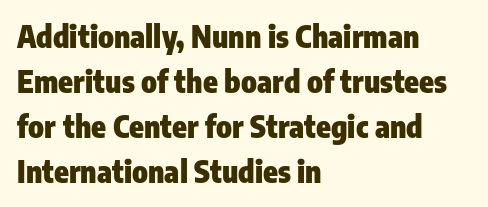
Q: Is the text bold? A: Yes.
Q: Is the text italic (slanted)? A: No, it is upright.
Q: Is the typeface a serif or a sans-serif typeface? A: Sans-serif.
Q: Is the text underlined? A: No.
Q: How is the paragraph aligned? A: Left-aligned.
Q: Is the spacing between letters normal or unusually wide? A: Normal.
Q: Is the spacing between lines tight, normal or loose? A: Normal.
Q: Width (condensed, normal, or wide)? A: Condensed.
Q: Stroke contrast? A: Low.
Q: x-height? A: Medium.
Q: Monospaced? A: No.
